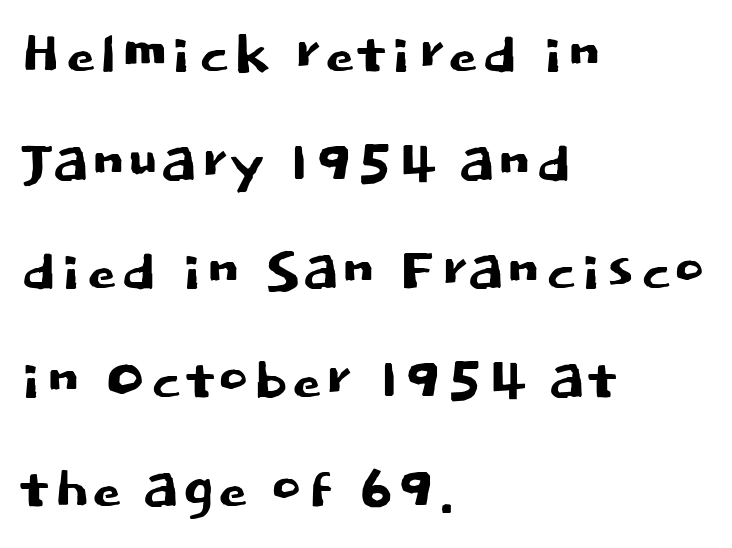
Q: Is the text italic (slanted)? A: No, it is upright.
Q: Is the typeface a serif or a sans-serif typeface? A: Sans-serif.
Q: Is the text underlined? A: No.
Q: How is the paragraph aligned? A: Left-aligned.
Q: Is the spacing between letters normal or unusually wide? A: Normal.
Q: Is the spacing between lines tight, normal or loose? A: Normal.
Q: Width (condensed, normal, or wide)? A: Normal.
Q: Stroke contrast? A: Low.
Q: x-height? A: Large.
Q: Monospaced? A: No.
